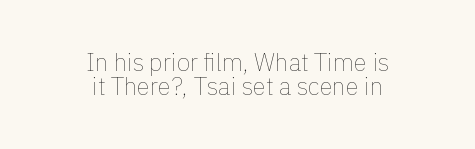
{"italic": "no", "bold": "no", "underline": "no", "align": "center", "line_spacing": "tight", "line_spacing_ratio": 1.01, "letter_spacing": "normal", "letter_spacing_em": 0.0, "glyph_px": 24}
